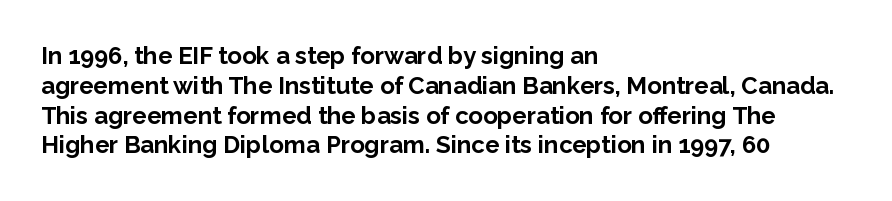
{"italic": "no", "bold": "yes", "underline": "no", "align": "left", "line_spacing_ratio": 1.24, "letter_spacing": "normal", "letter_spacing_em": 0.0, "glyph_px": 24}
